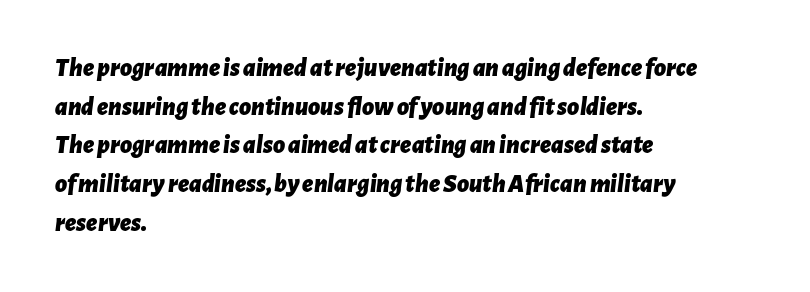
{"italic": "yes", "lean": "right", "slant_degrees": 7, "bold": "yes", "underline": "no", "align": "left", "line_spacing": "normal", "line_spacing_ratio": 1.49, "letter_spacing": "normal", "letter_spacing_em": 0.0, "glyph_px": 26}
